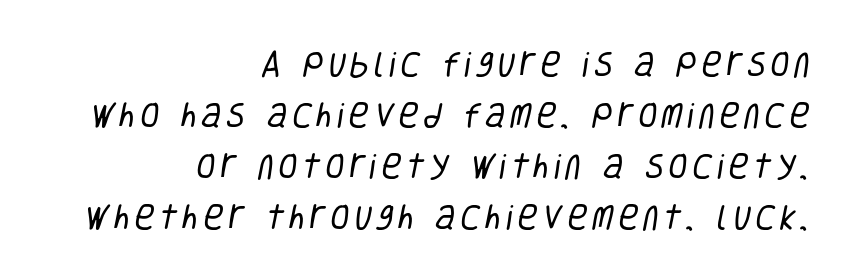
{"serif": "no", "bold": "no", "weight": "regular", "width": "condensed", "stroke_contrast": "low", "x_height": "large", "monospaced": "no", "underline": "no", "align": "right", "line_spacing_ratio": 1.82, "glyph_px": 28}
